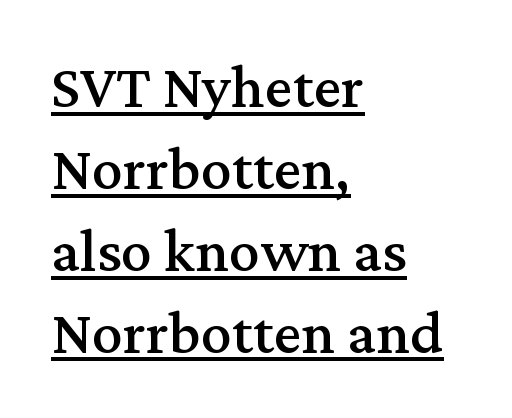
{"serif": "yes", "italic": "no", "width": "normal", "stroke_contrast": "medium", "x_height": "medium", "monospaced": "no", "underline": "yes", "align": "left", "line_spacing": "normal", "line_spacing_ratio": 1.32, "letter_spacing": "normal", "letter_spacing_em": 0.0, "glyph_px": 62}
